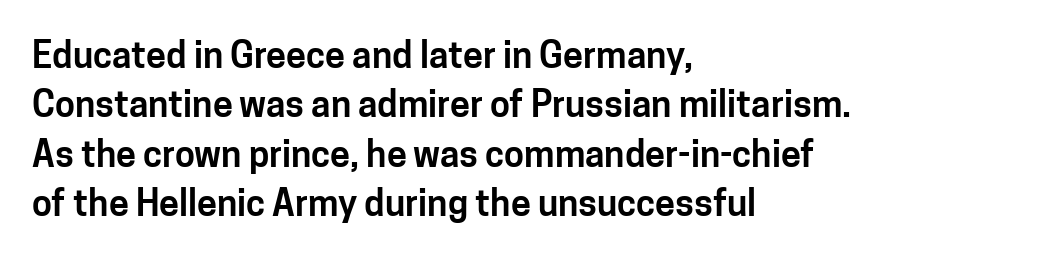
The image shows 36 px sans-serif type, upright; set left-aligned, normal line spacing (1.37x), normal letter spacing, not underlined; low stroke contrast and a medium x-height.
